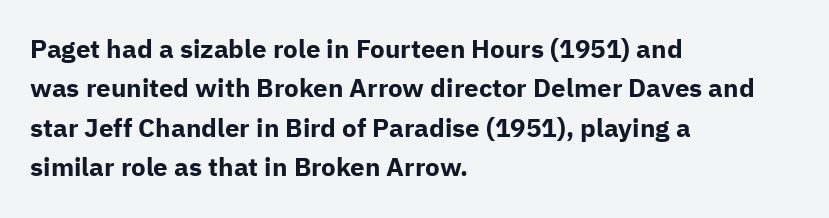
Q: Is the text bold? A: Yes.
Q: Is the text italic (slanted)? A: No, it is upright.
Q: Is the text underlined? A: No.
Q: How is the paragraph aligned? A: Left-aligned.
Q: Is the spacing between letters normal or unusually wide? A: Normal.
Q: Is the spacing between lines tight, normal or loose? A: Normal.
